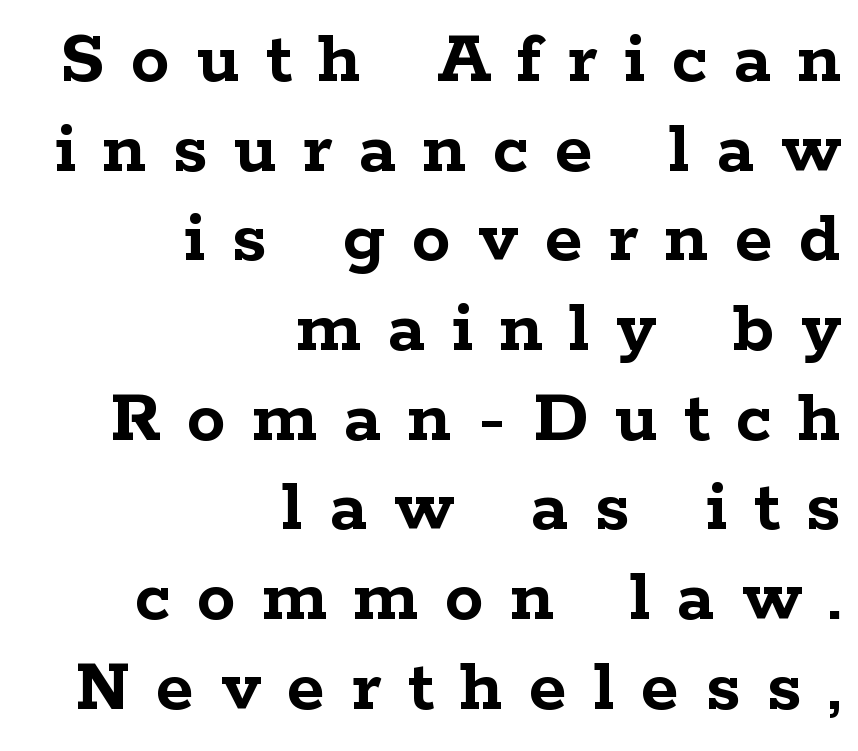
The image shows 78 px semibold, wide serif type, upright; set right-aligned, tight line spacing (1.15x), unusually wide letter spacing (+0.34 em), not underlined; low stroke contrast and a medium x-height.
